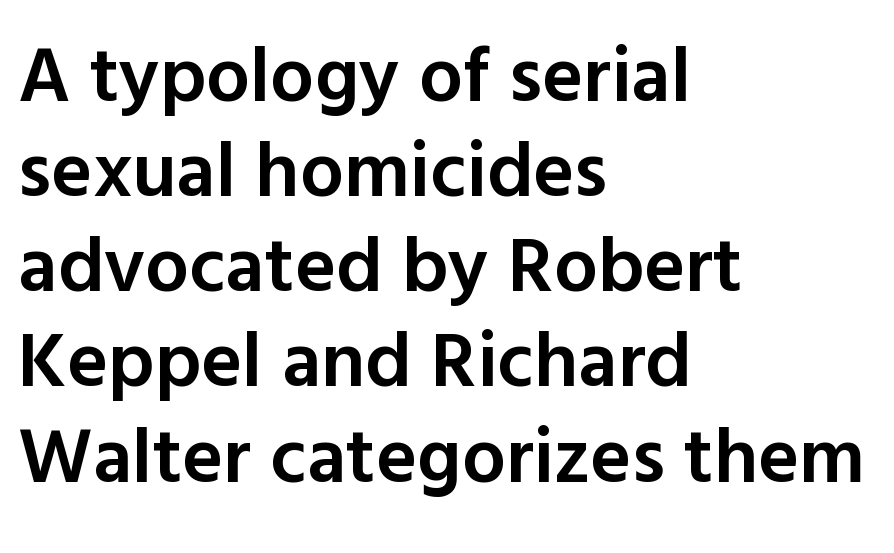
Q: Is the text bold? A: Semi-bold.
Q: Is the text italic (slanted)? A: No, it is upright.
Q: Is the typeface a serif or a sans-serif typeface? A: Sans-serif.
Q: Is the text underlined? A: No.
Q: How is the paragraph aligned? A: Left-aligned.
Q: Is the spacing between letters normal or unusually wide? A: Normal.
Q: Width (condensed, normal, or wide)? A: Normal.
Q: x-height? A: Medium.
Q: Monospaced? A: No.
